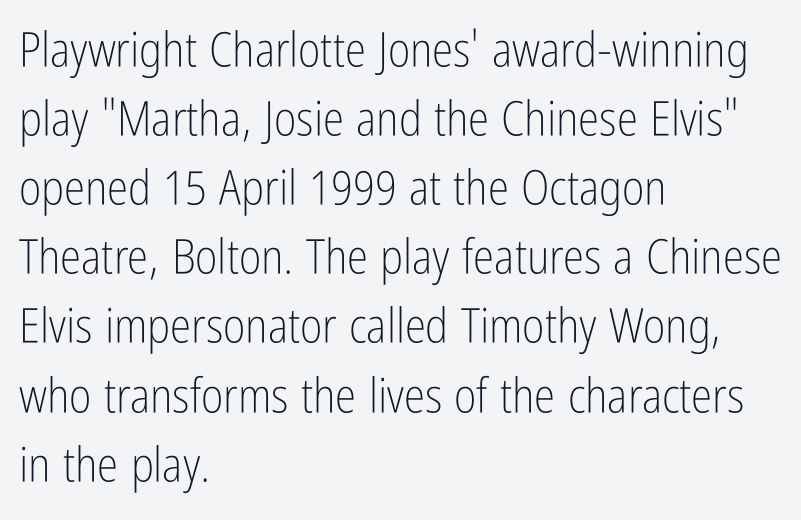
I'd call this a sans setting — the letters go barefoot. If you drew a line through each stem, it would be perfectly vertical. Stroke mass is kept to a normal reading level or below. These lines are set flush left with a ragged right edge. The specimen omits any rule beneath the text block's lines. Caption: standard tracking, unaltered.
